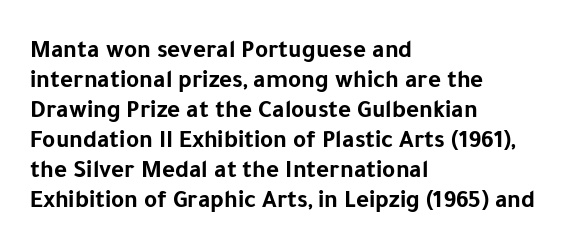
The image shows 25 px bold type, upright; set left-aligned, line spacing 1.2x, normal letter spacing, not underlined.
